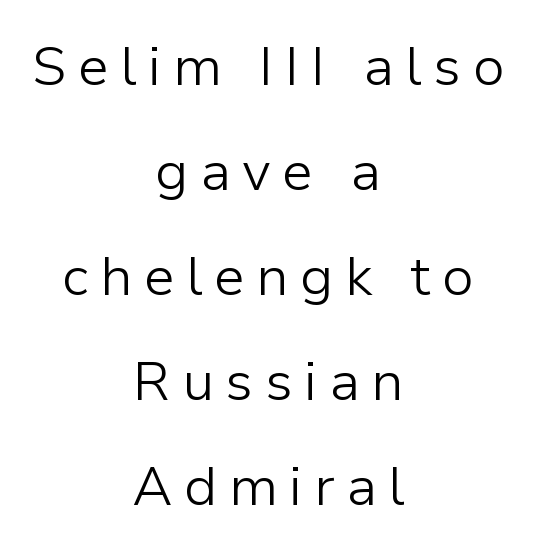
The image shows 55 px light sans-serif type, upright; set centered, loose line spacing (1.91x), unusually wide letter spacing (+0.21 em), not underlined; low stroke contrast and a medium x-height.
